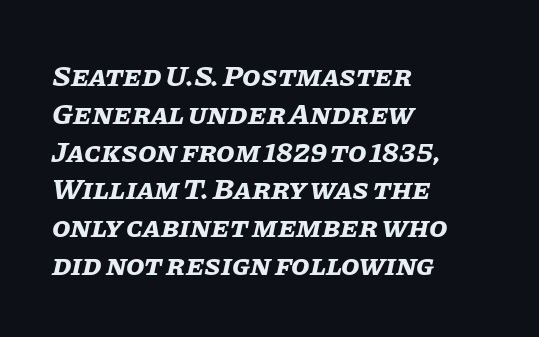
Q: Is the text bold? A: Yes.
Q: Is the text italic (slanted)? A: Yes, it leans right by about 11 degrees.
Q: Is the text underlined? A: No.
Q: How is the paragraph aligned? A: Left-aligned.
Q: Is the spacing between letters normal or unusually wide? A: Normal.
Q: Is the spacing between lines tight, normal or loose? A: Normal.
Q: Width (condensed, normal, or wide)? A: Normal.
Q: Stroke contrast? A: Low.
Q: x-height? A: Large.
Q: Monospaced? A: No.
